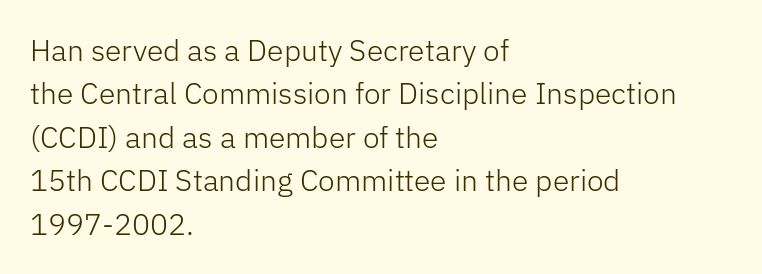
Q: Is the text bold? A: No.
Q: Is the text italic (slanted)? A: No, it is upright.
Q: Is the typeface a serif or a sans-serif typeface? A: Sans-serif.
Q: Is the text underlined? A: No.
Q: How is the paragraph aligned? A: Left-aligned.
Q: Is the spacing between letters normal or unusually wide? A: Normal.
Q: Is the spacing between lines tight, normal or loose? A: Normal.
Q: Width (condensed, normal, or wide)? A: Normal.
Q: Stroke contrast? A: Low.
Q: x-height? A: Medium.
Q: Monospaced? A: No.
